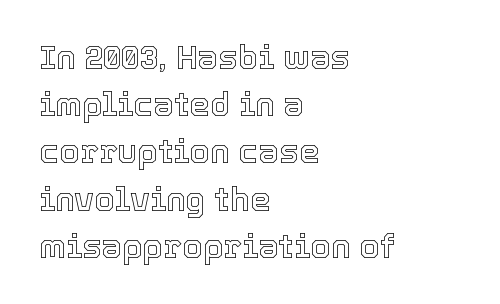
{"italic": "no", "width": "normal", "x_height": "medium", "monospaced": "no", "underline": "no", "align": "left", "line_spacing": "normal", "line_spacing_ratio": 1.43, "letter_spacing": "normal", "letter_spacing_em": 0.0, "glyph_px": 33}
